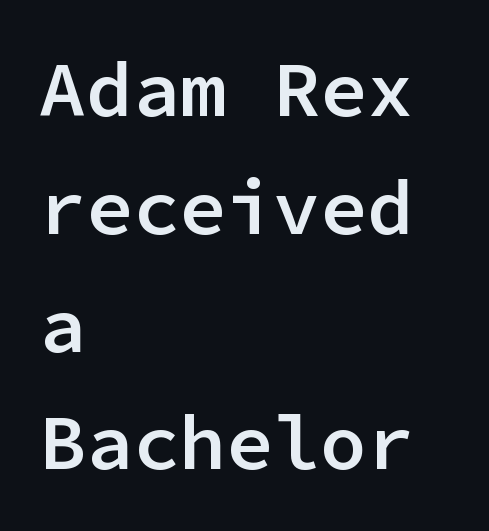
Nobody touched the tracking dial on this one. Its strokes are somewhat broadened, the hallmark of semibold type. All the whitespace from short lines collects on the right. These lines are composed in type without serifs. This rendering features lettering with no underline.
